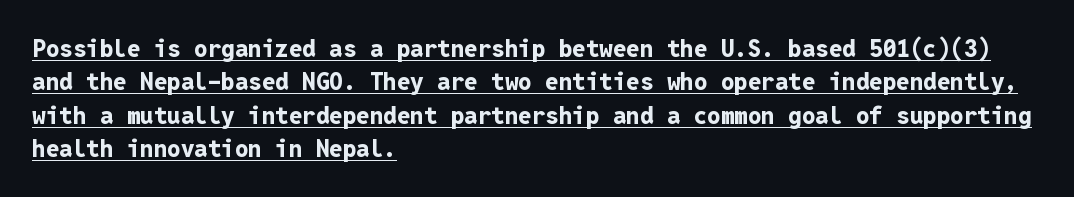
Unlike italic type, these characters show no tilt at all. Strokes here are thick enough to call this a true bold. Decoration check: the copy is underlined. The type is set solid horizontally, with unmodified tracking. Leftover space on each line is placed entirely after the last word. Compared with typical paragraphs, the rows here are spaced about the same.
